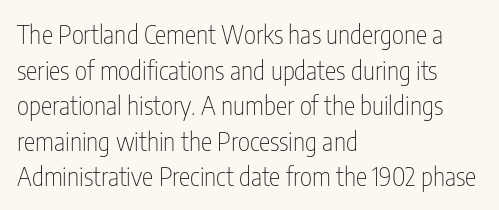
The line texture is even and compact thanks to regular tracking. Honestly, the row spacing looks completely unremarkable. Every row of glyphs begins at an identical x-position on the left. The letters stand straight up with perfectly vertical stems. Stroke thickness stays within the range of a standard reading face or lighter. Unmarked baselines from the first word to the last.
